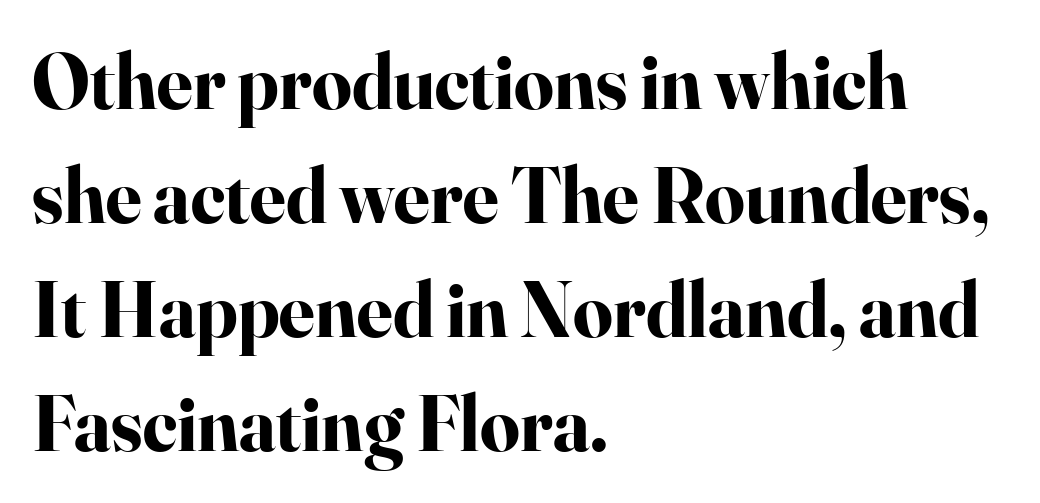
The tracking reads as untouched default to a designer's eye. Layout note: lines flush left. Rule under the text: the space is simply empty. Emphasis by weight is at full strength: bold. If you drew a line through each stem, it would be perfectly vertical. If you measured baseline to baseline, you'd find a middling distance.
